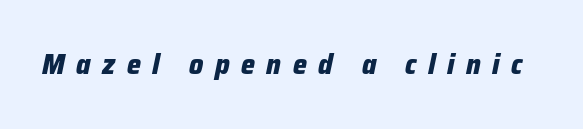
The image shows 28 px heavy type, italic (leaning right); set unusually wide letter spacing (+0.41 em), not underlined; low stroke contrast and a medium x-height.
